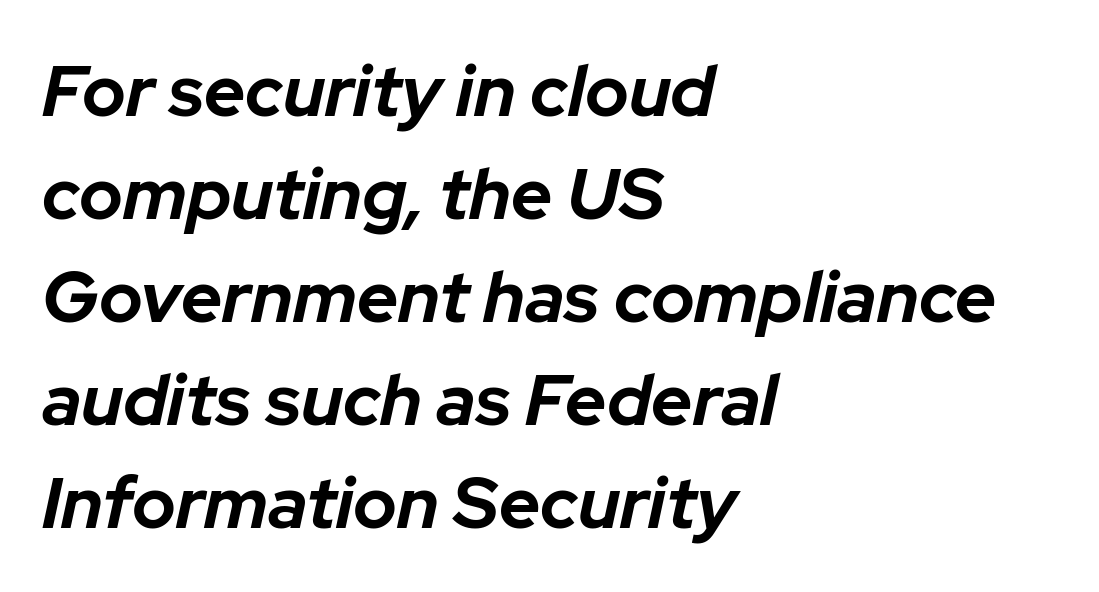
The image shows 72 px bold type, italic (leaning right); set left-aligned, normal line spacing (1.43x), normal letter spacing, not underlined; low stroke contrast and a medium x-height.
